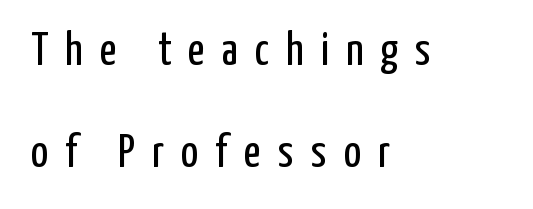
Q: Is the text bold? A: No.
Q: Is the text italic (slanted)? A: No, it is upright.
Q: Is the typeface a serif or a sans-serif typeface? A: Sans-serif.
Q: Is the text underlined? A: No.
Q: How is the paragraph aligned? A: Left-aligned.
Q: Is the spacing between letters normal or unusually wide? A: Unusually wide.
Q: Is the spacing between lines tight, normal or loose? A: Loose.
Q: Width (condensed, normal, or wide)? A: Condensed.
Q: Stroke contrast? A: Low.
Q: x-height? A: Medium.
Q: Monospaced? A: No.
